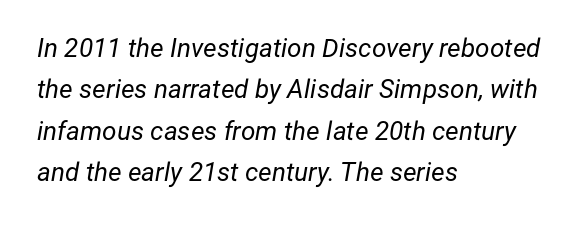
The image shows 26 px text type, italic (leaning right); set left-aligned, normal line spacing (1.59x), normal letter spacing, not underlined.
